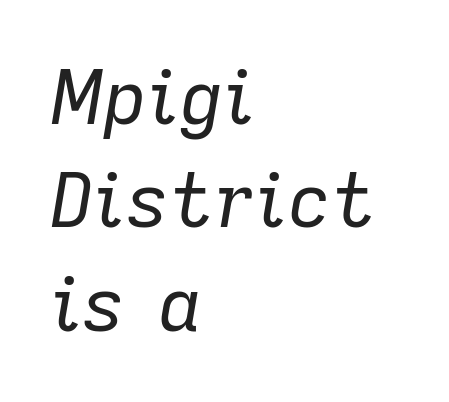
Q: Is the text bold? A: No.
Q: Is the text italic (slanted)? A: Yes, it leans right by about 9 degrees.
Q: Is the text underlined? A: No.
Q: How is the paragraph aligned? A: Left-aligned.
Q: Is the spacing between letters normal or unusually wide? A: Normal.
Q: Is the spacing between lines tight, normal or loose? A: Normal.
Q: Width (condensed, normal, or wide)? A: Normal.
Q: Stroke contrast? A: Low.
Q: x-height? A: Medium.
Q: Monospaced? A: No.
